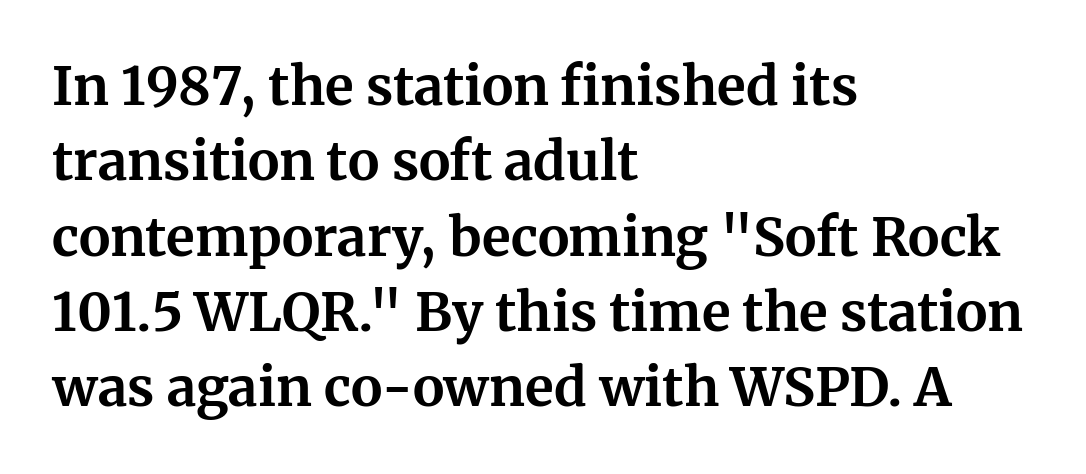
The line texture is even and compact thanks to regular tracking. This rendering employs a face with finishing strokes, i.e., a serif. Honestly, the row spacing looks completely unremarkable. Every character sits straight up, as roman type does. Layout note: lines flush left. Each letter keeps its own natural width here, so spacing adapts to shape.
